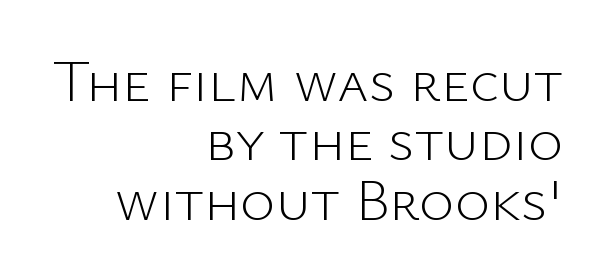
{"serif": "no", "italic": "no", "bold": "no", "weight": "light", "width": "normal", "stroke_contrast": "low", "x_height": "medium", "monospaced": "no", "underline": "no", "align": "right", "line_spacing": "tight", "line_spacing_ratio": 0.99, "letter_spacing": "normal", "letter_spacing_em": 0.0, "glyph_px": 60}
